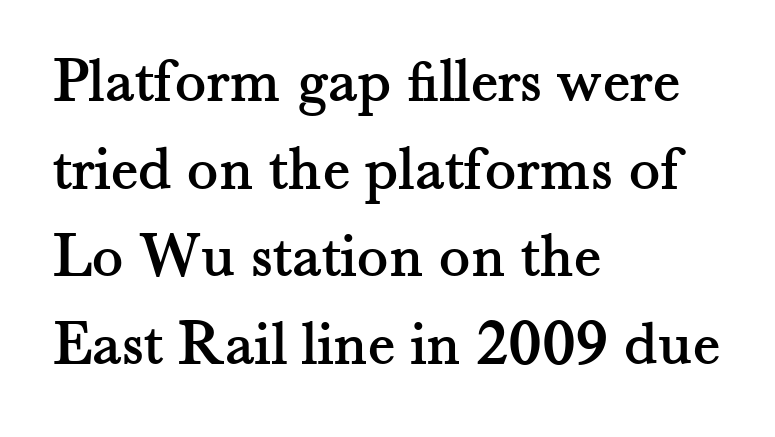
The image shows 65 px serif type, upright; set left-aligned, normal line spacing (1.35x), normal letter spacing, not underlined; medium stroke contrast and a small x-height.
